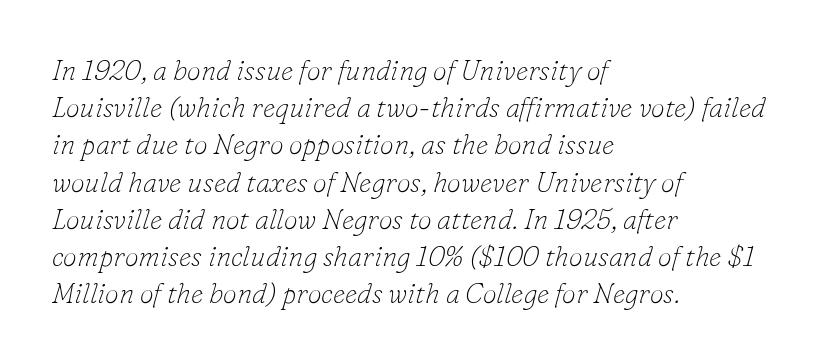
You could not count columns in this text — the font is proportionally spaced. The rendering applies a slant to the glyphs. Horizontal bands of white between lines are of average thickness. Unbolded letterforms with no extra heft. The space beneath each line is pristine and unruled. The characters display serif detailing at their extremities.
